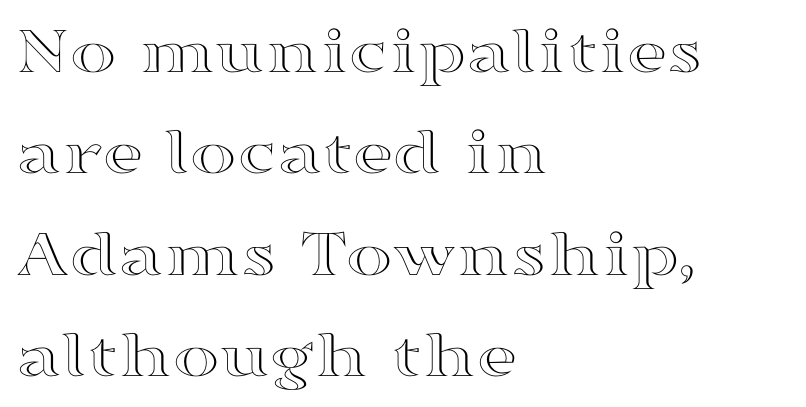
Q: Is the text italic (slanted)? A: No, it is upright.
Q: Is the text underlined? A: No.
Q: How is the paragraph aligned? A: Left-aligned.
Q: Is the spacing between letters normal or unusually wide? A: Normal.
Q: Is the spacing between lines tight, normal or loose? A: Normal.
Q: Width (condensed, normal, or wide)? A: Wide.
Q: x-height? A: Medium.
Q: Monospaced? A: No.
